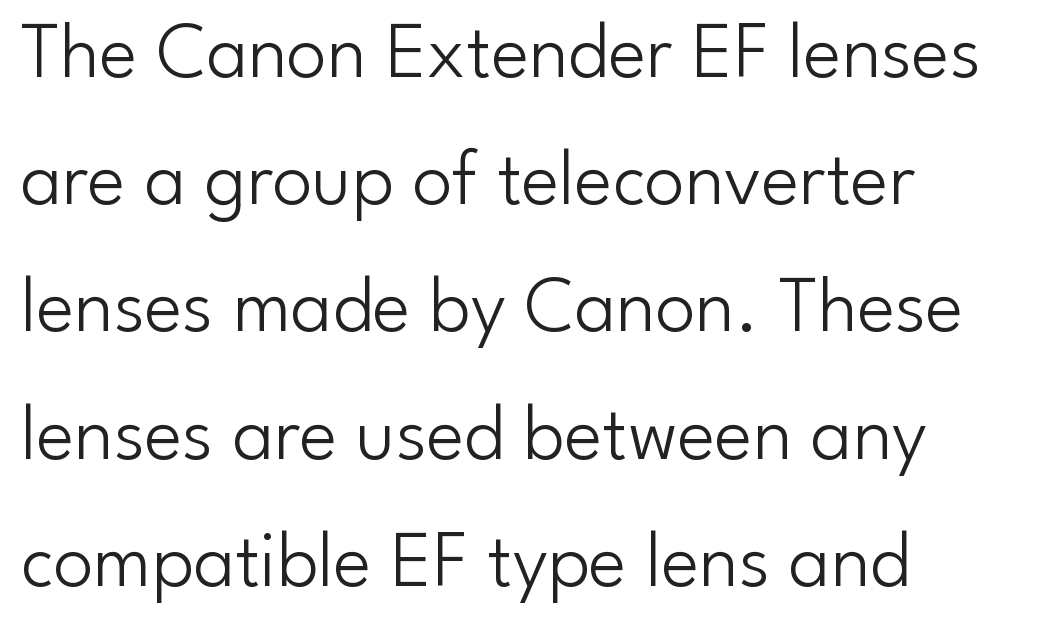
Q: Is the text bold? A: No.
Q: Is the text italic (slanted)? A: No, it is upright.
Q: Is the typeface a serif or a sans-serif typeface? A: Sans-serif.
Q: Is the text underlined? A: No.
Q: How is the paragraph aligned? A: Left-aligned.
Q: Is the spacing between letters normal or unusually wide? A: Normal.
Q: Is the spacing between lines tight, normal or loose? A: Normal.
Q: Width (condensed, normal, or wide)? A: Normal.
Q: Stroke contrast? A: Low.
Q: x-height? A: Small.
Q: Monospaced? A: No.
